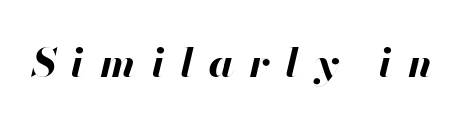
Varying glyph widths throughout — classic text-font behaviour. The passage shown is emphatically bold. Letters rest on an invisible, unmarked baseline. The passage shown has open, widely tracked lettering throughout. You can tell it's italic because the verticals aren't actually vertical.
